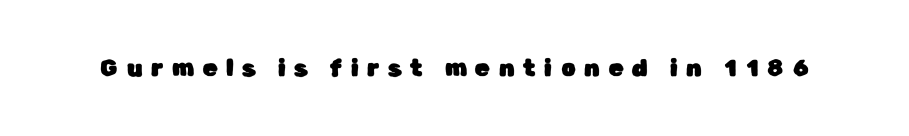
The foot of each line stays bare and open. The tracking jumps out immediately: characters are airy and widely separated. These lines were composed using upright roman letters.
